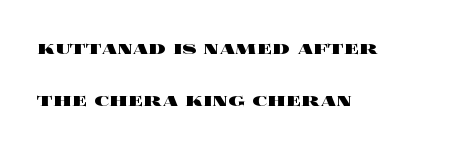
{"italic": "no", "bold": "yes", "underline": "no", "align": "left", "line_spacing": "loose", "line_spacing_ratio": 2.46, "letter_spacing": "normal", "letter_spacing_em": 0.0, "glyph_px": 21}
